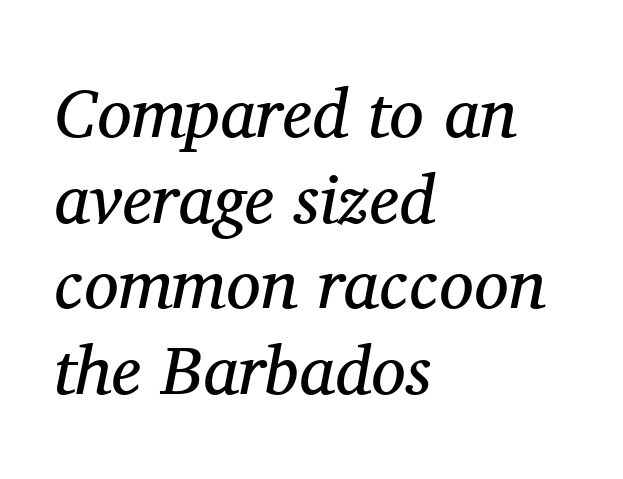
{"serif": "yes", "italic": "yes", "lean": "right", "slant_degrees": 11, "bold": "no", "weight": "regular", "width": "normal", "stroke_contrast": "medium", "x_height": "medium", "monospaced": "no", "underline": "no", "align": "left", "line_spacing_ratio": 1.24, "letter_spacing": "normal", "letter_spacing_em": 0.0, "glyph_px": 69}
